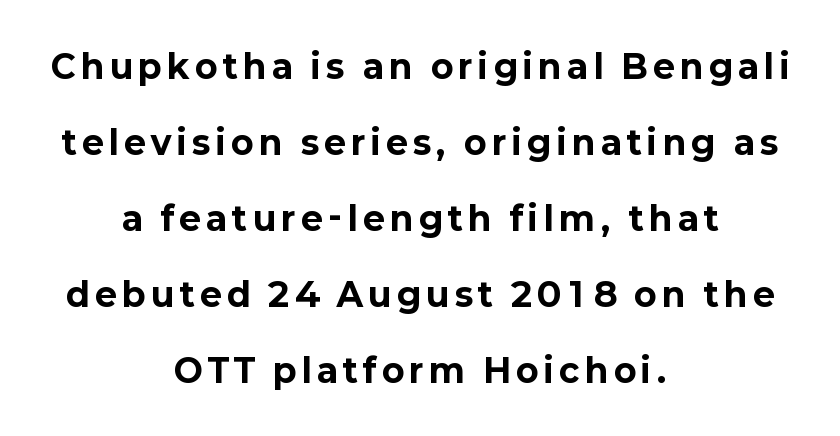
Q: Is the text bold? A: Yes.
Q: Is the text italic (slanted)? A: No, it is upright.
Q: Is the typeface a serif or a sans-serif typeface? A: Sans-serif.
Q: Is the text underlined? A: No.
Q: How is the paragraph aligned? A: Centered.
Q: Is the spacing between lines tight, normal or loose? A: Loose.
Q: Width (condensed, normal, or wide)? A: Normal.
Q: Stroke contrast? A: Low.
Q: x-height? A: Medium.
Q: Monospaced? A: No.
